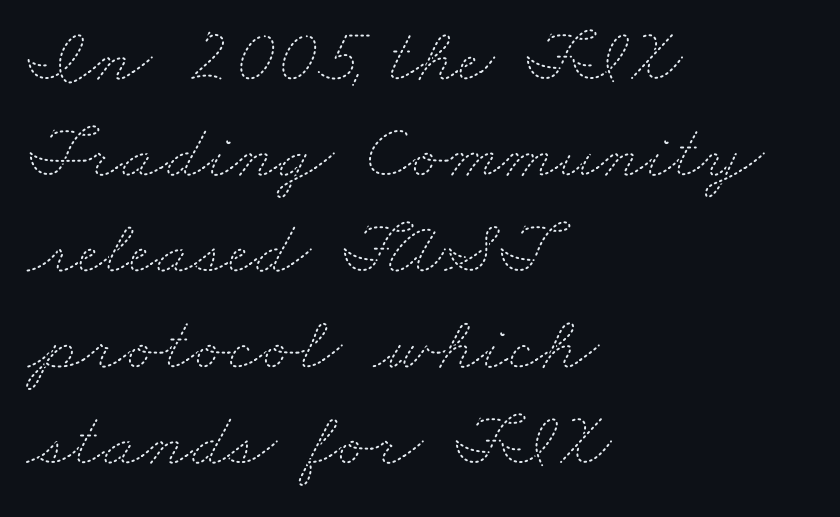
{"bold": "no", "weight": "thin", "width": "wide", "stroke_contrast": "medium", "x_height": "small", "monospaced": "no", "underline": "no", "align": "left", "line_spacing_ratio": 1.23, "letter_spacing": "normal", "letter_spacing_em": 0.0, "glyph_px": 78}
